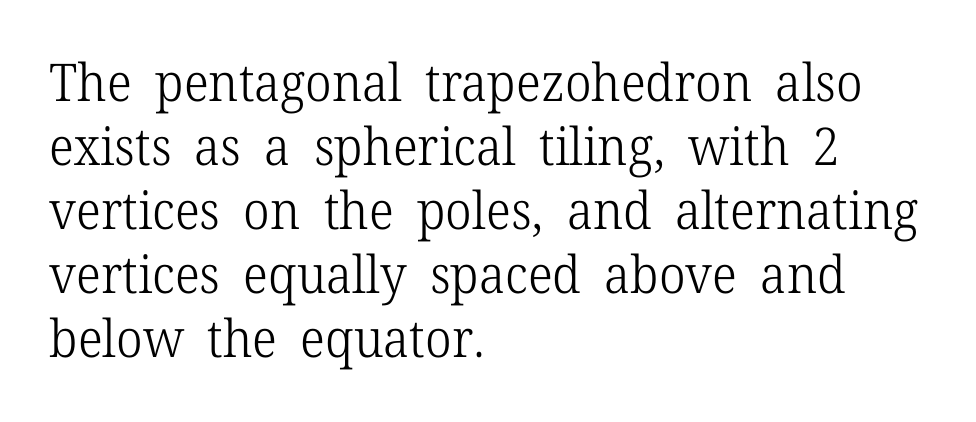
Q: Is the text bold? A: No.
Q: Is the text italic (slanted)? A: No, it is upright.
Q: Is the typeface a serif or a sans-serif typeface? A: Serif.
Q: Is the text underlined? A: No.
Q: How is the paragraph aligned? A: Left-aligned.
Q: Is the spacing between letters normal or unusually wide? A: Normal.
Q: Width (condensed, normal, or wide)? A: Normal.
Q: Stroke contrast? A: Low.
Q: x-height? A: Medium.
Q: Monospaced? A: No.
